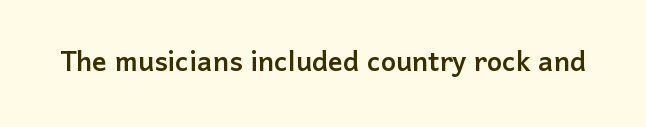
Q: Is the text italic (slanted)? A: No, it is upright.
Q: Is the typeface a serif or a sans-serif typeface? A: Sans-serif.
Q: Is the text underlined? A: No.
Q: Is the spacing between letters normal or unusually wide? A: Normal.
Q: Width (condensed, normal, or wide)? A: Normal.
Q: Stroke contrast? A: Low.
Q: x-height? A: Medium.
Q: Monospaced? A: No.
